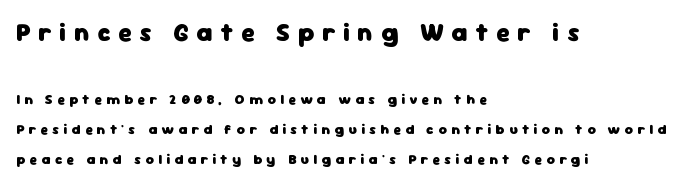
The lines are spread far apart with generous leading. Rule under the text: the space is simply empty. Large over small — that's the arrangement of the two blocks here. Does the copy run flush right? No — it runs flush left. Notice how the stems are strictly vertical — no italics here. Weight check: bold — yes, fully.
